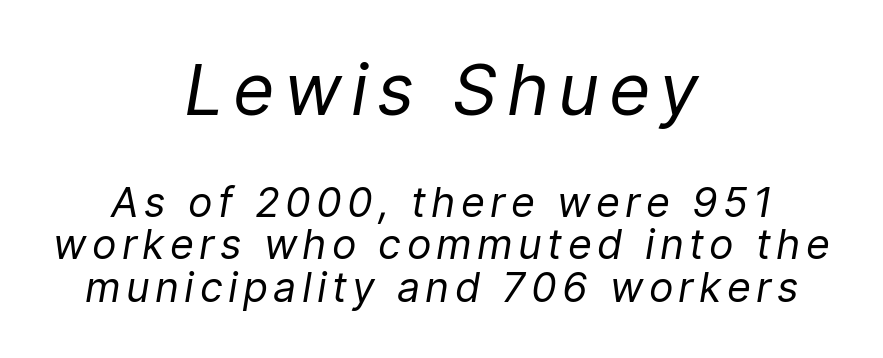
Looking at the ascenders, they clearly lean. The letters advance in unequal steps, a hallmark of proportional type. Plain, unruled lines of type. Closely set lines give the paragraph a compact silhouette. No letter is thick-stroked: the sample isn't bold.
